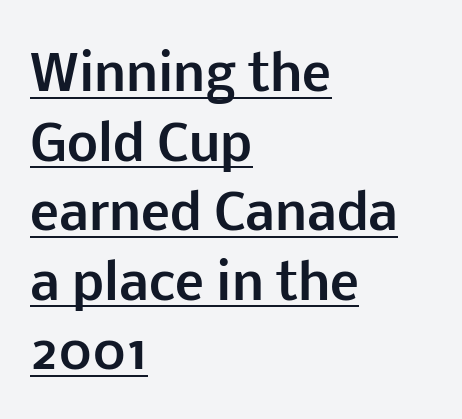
Q: Is the text bold? A: Yes.
Q: Is the text italic (slanted)? A: No, it is upright.
Q: Is the typeface a serif or a sans-serif typeface? A: Sans-serif.
Q: Is the text underlined? A: Yes.
Q: How is the paragraph aligned? A: Left-aligned.
Q: Is the spacing between letters normal or unusually wide? A: Normal.
Q: Is the spacing between lines tight, normal or loose? A: Normal.
Q: Width (condensed, normal, or wide)? A: Normal.
Q: Stroke contrast? A: Low.
Q: x-height? A: Medium.
Q: Monospaced? A: No.
